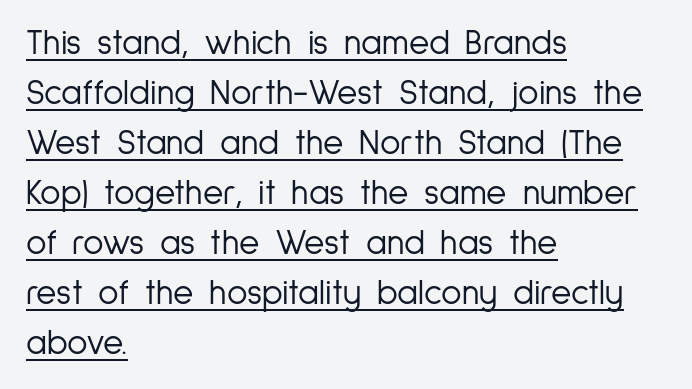
Q: Is the text bold? A: No.
Q: Is the text italic (slanted)? A: No, it is upright.
Q: Is the typeface a serif or a sans-serif typeface? A: Sans-serif.
Q: Is the text underlined? A: Yes.
Q: How is the paragraph aligned? A: Left-aligned.
Q: Is the spacing between letters normal or unusually wide? A: Normal.
Q: Is the spacing between lines tight, normal or loose? A: Normal.
Q: Width (condensed, normal, or wide)? A: Condensed.
Q: Stroke contrast? A: Low.
Q: x-height? A: Medium.
Q: Monospaced? A: No.
